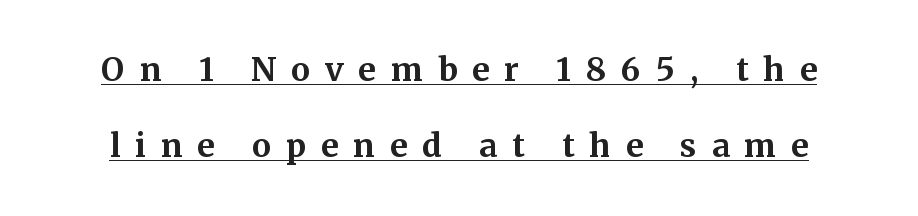
The passage shown is underscored from start to finish. Notice how thick the strokes are: this is what a full bold looks like. The text was rendered using a seriffed face with decorative stroke endings. Varying glyph widths throughout — classic text-font behaviour. Italic: no, the glyphs are upright roman. Honestly, the rows look like they've been pulled way apart.
